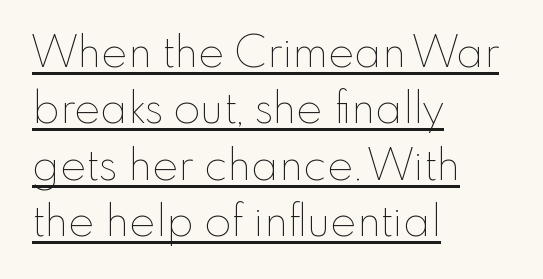
You could call the tracking neutral — neither tight nor loose. This sample is left-justified, so line endings fall wherever the words run out. Reading down the column, the eye jumps a familiar distance to each next line. Is this a heavy cut? Hardly; it is regular or lighter.
